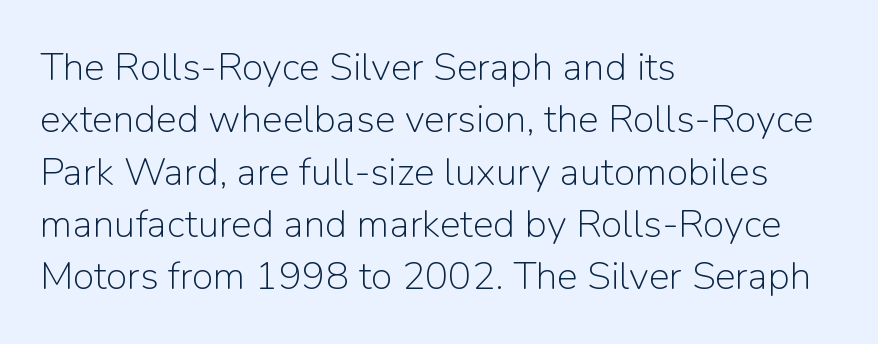
Q: Is the text bold? A: No.
Q: Is the text italic (slanted)? A: No, it is upright.
Q: Is the typeface a serif or a sans-serif typeface? A: Sans-serif.
Q: Is the text underlined? A: No.
Q: How is the paragraph aligned? A: Left-aligned.
Q: Is the spacing between letters normal or unusually wide? A: Normal.
Q: Is the spacing between lines tight, normal or loose? A: Normal.
Q: Width (condensed, normal, or wide)? A: Normal.
Q: Stroke contrast? A: Low.
Q: x-height? A: Medium.
Q: Monospaced? A: No.
